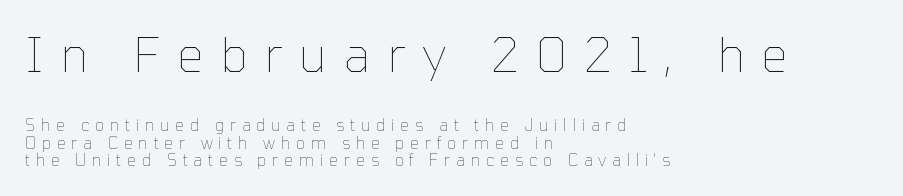
The image shows 47 px thin type, upright; set left-aligned, tight line spacing (1.11x), unusually wide letter spacing (+0.36 em), not underlined; the first (top) block is 2.94x larger; low stroke contrast and a medium x-height.
